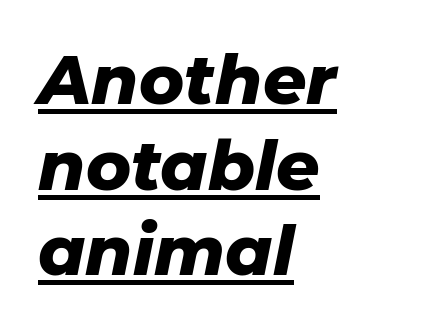
The image shows 68 px heavy type, italic (leaning right); set left-aligned, normal line spacing (1.26x), normal letter spacing, underlined; low stroke contrast and a medium x-height.
